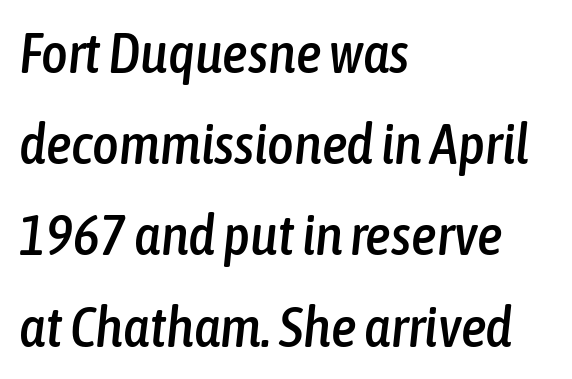
{"italic": "yes", "lean": "right", "slant_degrees": 6, "width": "condensed", "stroke_contrast": "low", "x_height": "medium", "monospaced": "no", "underline": "no", "align": "left", "line_spacing": "normal", "line_spacing_ratio": 1.6, "letter_spacing": "normal", "letter_spacing_em": 0.0, "glyph_px": 57}
